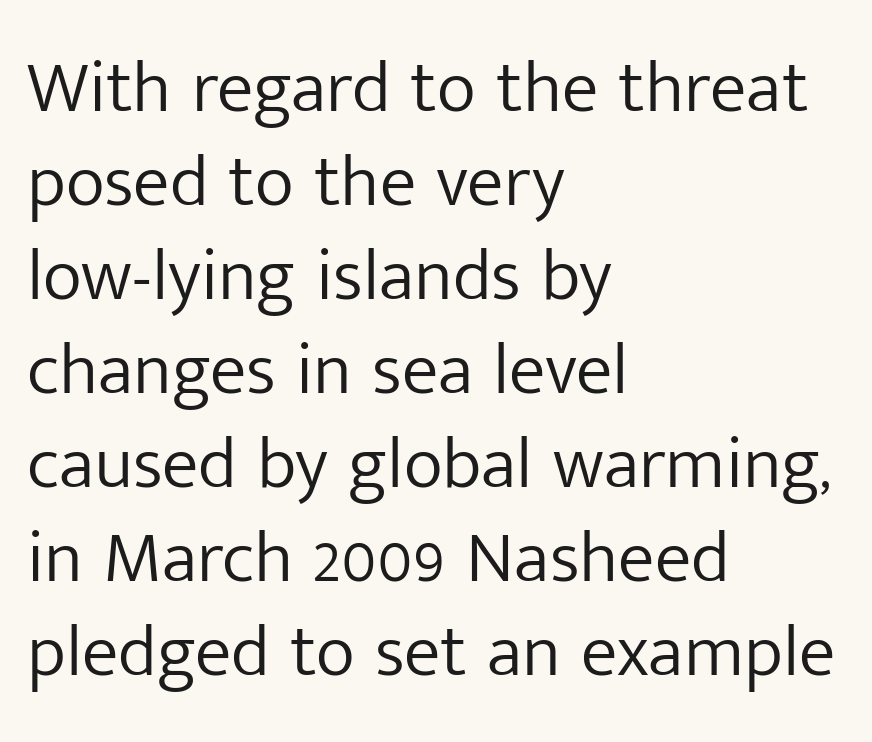
{"serif": "no", "italic": "no", "bold": "no", "weight": "light", "width": "normal", "stroke_contrast": "low", "x_height": "medium", "monospaced": "no", "underline": "no", "align": "left", "line_spacing": "normal", "line_spacing_ratio": 1.27, "letter_spacing": "normal", "letter_spacing_em": 0.0, "glyph_px": 74}
